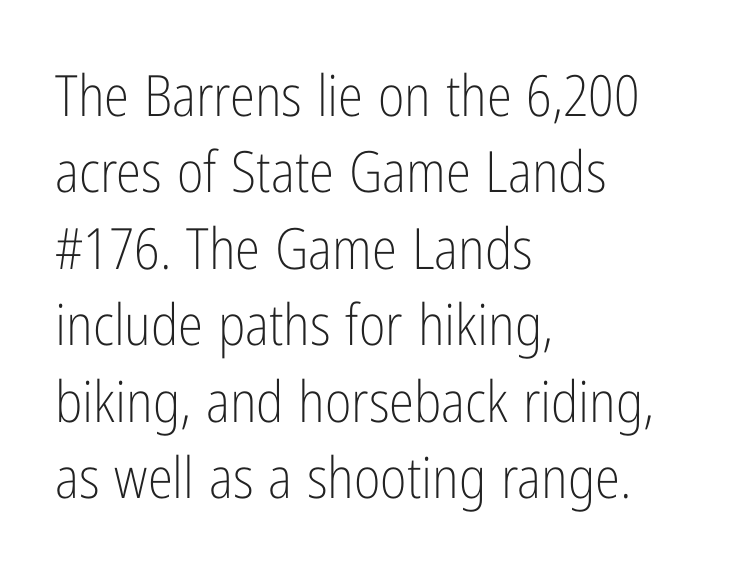
No word sits above an underline. Nope, not italic — everything's standing straight. This sample has the flowing, uneven cadence of proportional lettering. This sample keeps an unexceptional amount of space between lines. Does the type have serifs? No, each stem ends abruptly. A typesetter would call this zero additional tracking.
